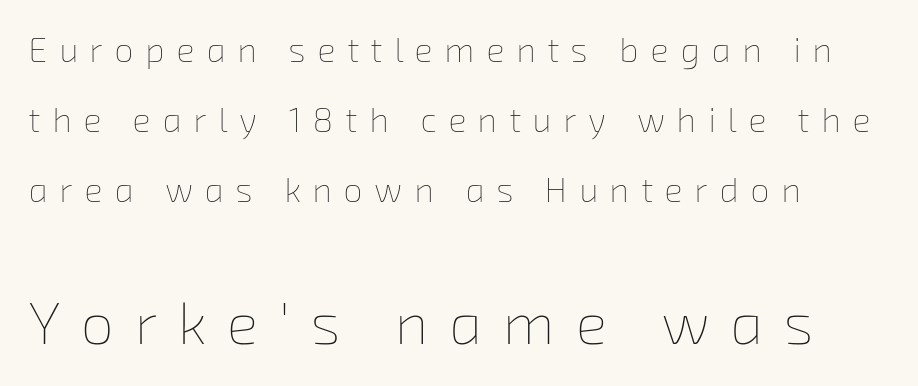
The image shows 59 px thin type; set left-aligned, loose line spacing (2.06x), unusually wide letter spacing (+0.35 em), not underlined; the second (bottom) block is 1.74x larger; low stroke contrast and a medium x-height.
